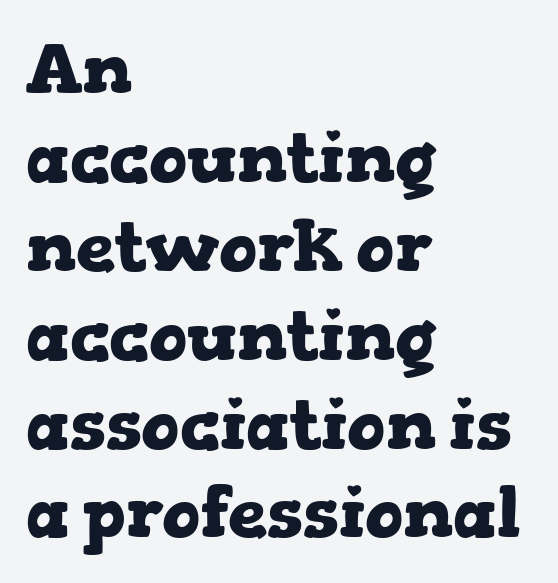
Q: Is the text bold? A: Yes.
Q: Is the text italic (slanted)? A: No, it is upright.
Q: Is the typeface a serif or a sans-serif typeface? A: Serif.
Q: Is the text underlined? A: No.
Q: How is the paragraph aligned? A: Left-aligned.
Q: Is the spacing between letters normal or unusually wide? A: Normal.
Q: Is the spacing between lines tight, normal or loose? A: Normal.
Q: Width (condensed, normal, or wide)? A: Wide.
Q: Stroke contrast? A: Low.
Q: x-height? A: Medium.
Q: Monospaced? A: No.
